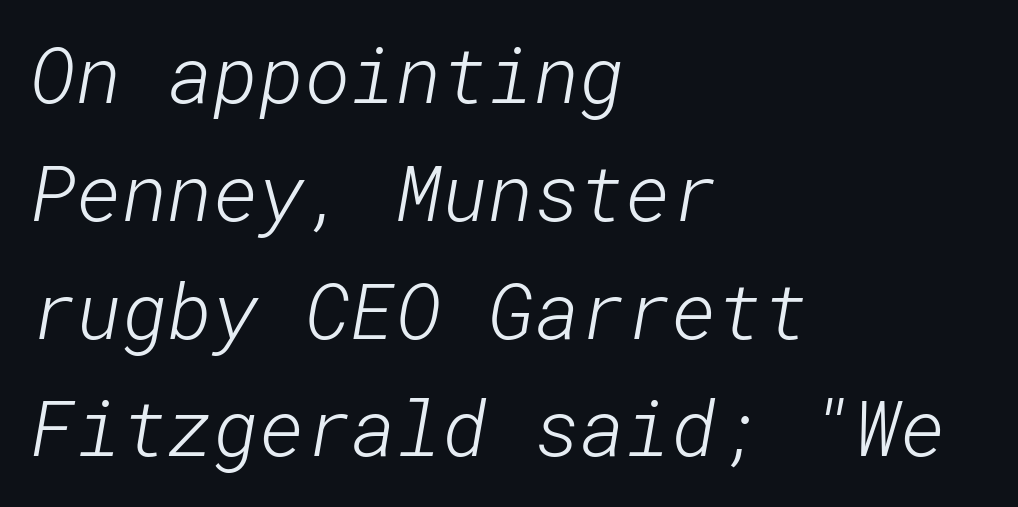
{"serif": "no", "bold": "no", "weight": "light", "width": "normal", "stroke_contrast": "low", "x_height": "medium", "underline": "no", "align": "left", "line_spacing": "normal", "line_spacing_ratio": 1.51, "letter_spacing": "normal", "letter_spacing_em": 0.0, "glyph_px": 78}
